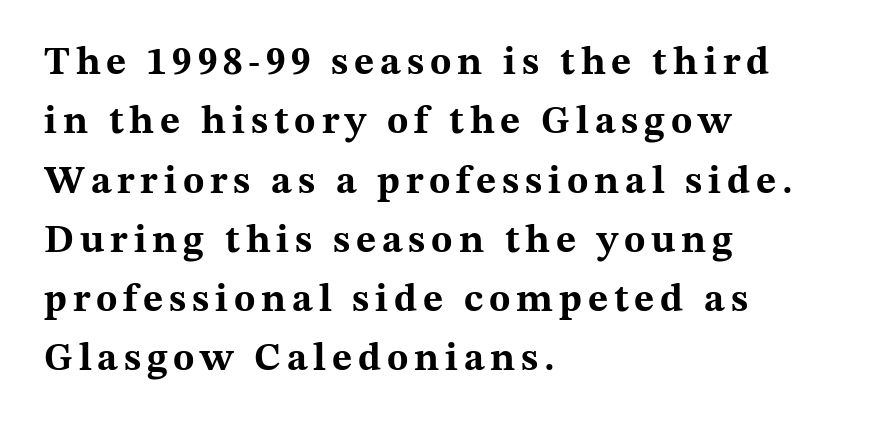
{"serif": "yes", "italic": "no", "bold": "yes", "weight": "bold", "width": "wide", "stroke_contrast": "medium", "x_height": "medium", "monospaced": "no", "underline": "no", "align": "left", "line_spacing": "normal", "line_spacing_ratio": 1.52, "glyph_px": 39}
